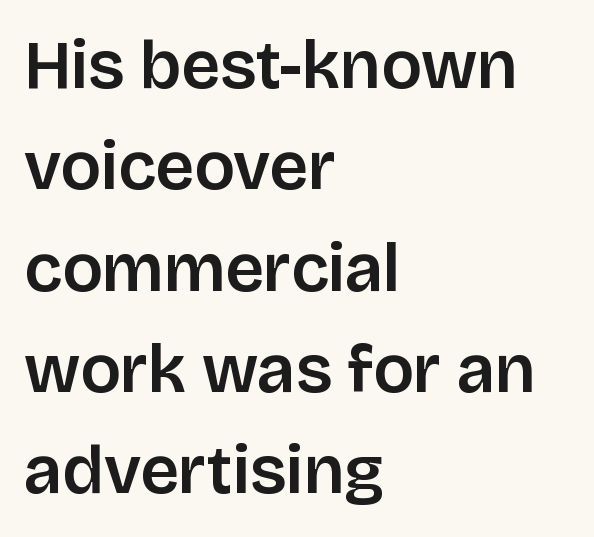
The image shows 68 px sans-serif type, upright; set left-aligned, normal line spacing (1.49x), normal letter spacing, not underlined; low stroke contrast and a large x-height.
